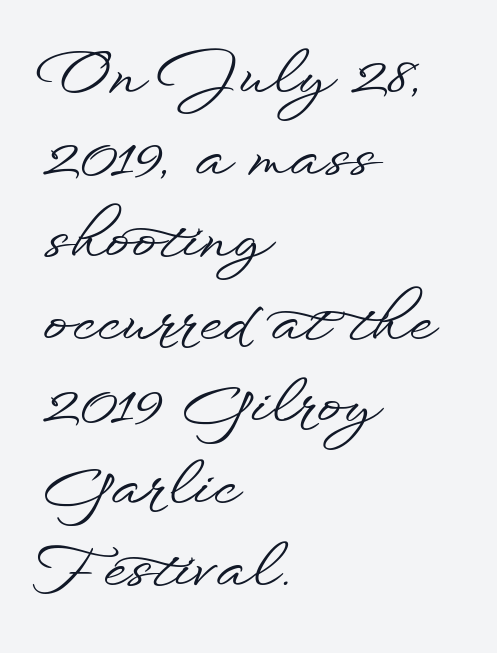
{"serif": "no", "width": "wide", "stroke_contrast": "low", "x_height": "small", "monospaced": "no", "underline": "no", "align": "left", "line_spacing": "normal", "line_spacing_ratio": 1.37, "letter_spacing": "normal", "letter_spacing_em": 0.0, "glyph_px": 60}
